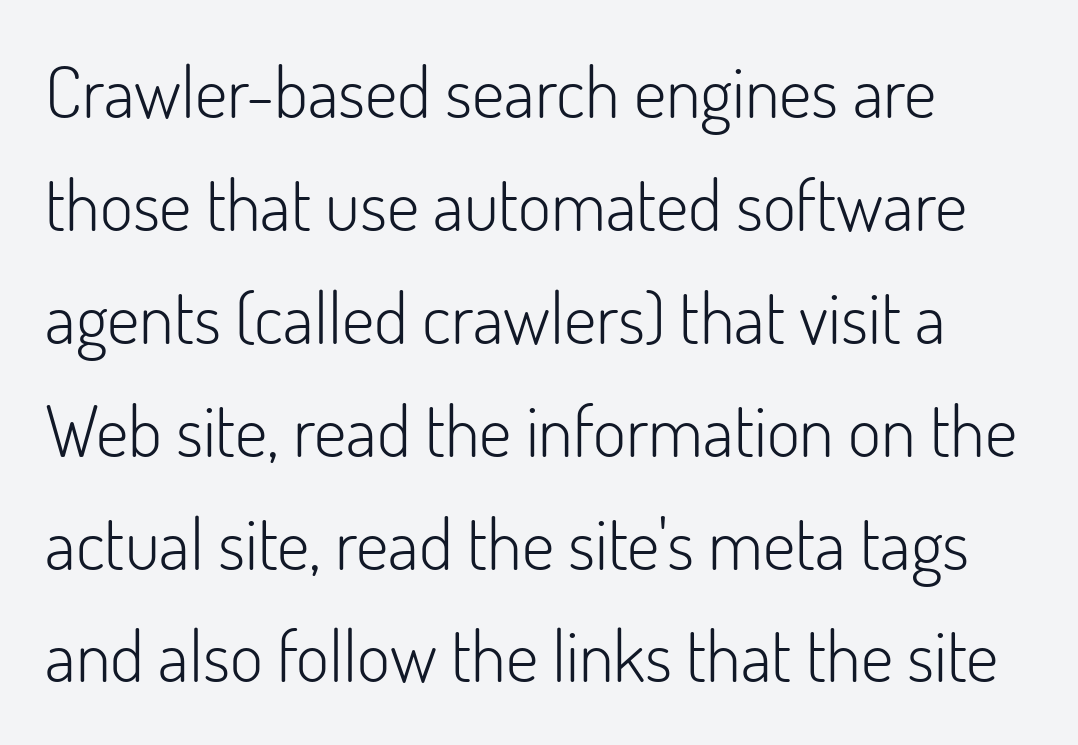
The image shows 71 px light sans-serif type, upright; set normal line spacing (1.59x), normal letter spacing, not underlined; low stroke contrast and a small x-height.
